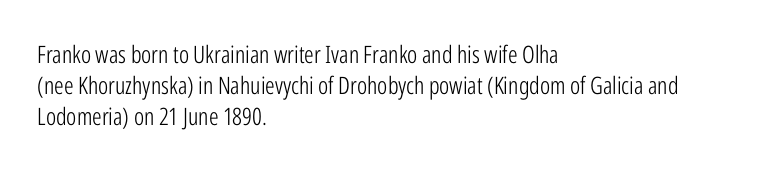
Q: Is the text bold? A: No.
Q: Is the text italic (slanted)? A: No, it is upright.
Q: Is the text underlined? A: No.
Q: How is the paragraph aligned? A: Left-aligned.
Q: Is the spacing between letters normal or unusually wide? A: Normal.
Q: Is the spacing between lines tight, normal or loose? A: Normal.
